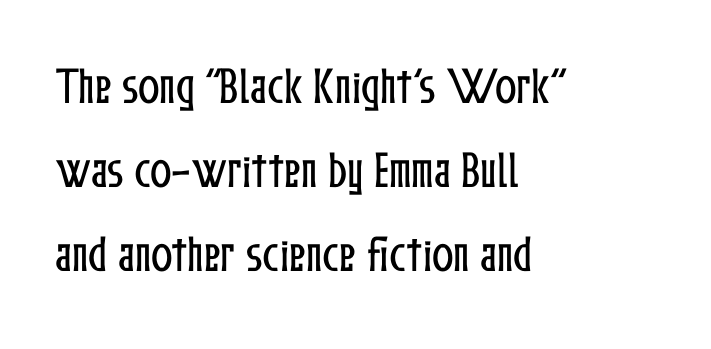
The image shows 40 px condensed type, upright; set left-aligned, loose line spacing (2.1x), normal letter spacing, not underlined; low stroke contrast and a medium x-height.
